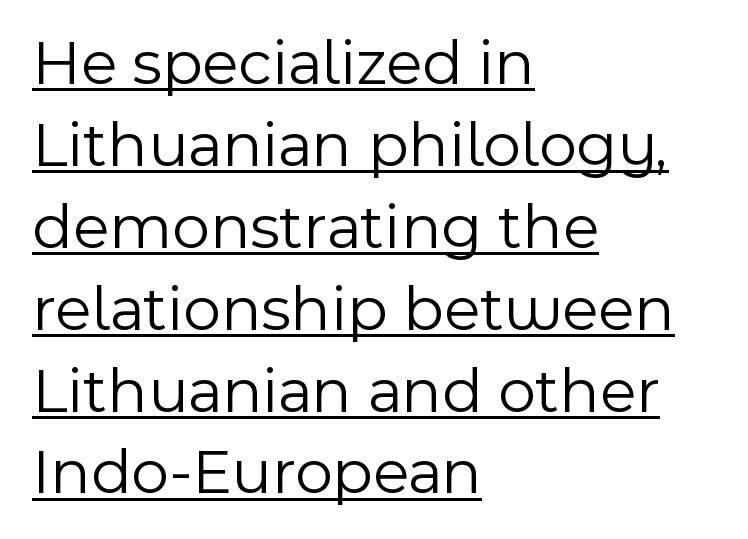
Q: Is the text bold? A: No.
Q: Is the text italic (slanted)? A: No, it is upright.
Q: Is the typeface a serif or a sans-serif typeface? A: Sans-serif.
Q: Is the text underlined? A: Yes.
Q: How is the paragraph aligned? A: Left-aligned.
Q: Is the spacing between letters normal or unusually wide? A: Normal.
Q: Is the spacing between lines tight, normal or loose? A: Normal.
Q: Width (condensed, normal, or wide)? A: Normal.
Q: x-height? A: Medium.
Q: Monospaced? A: No.
